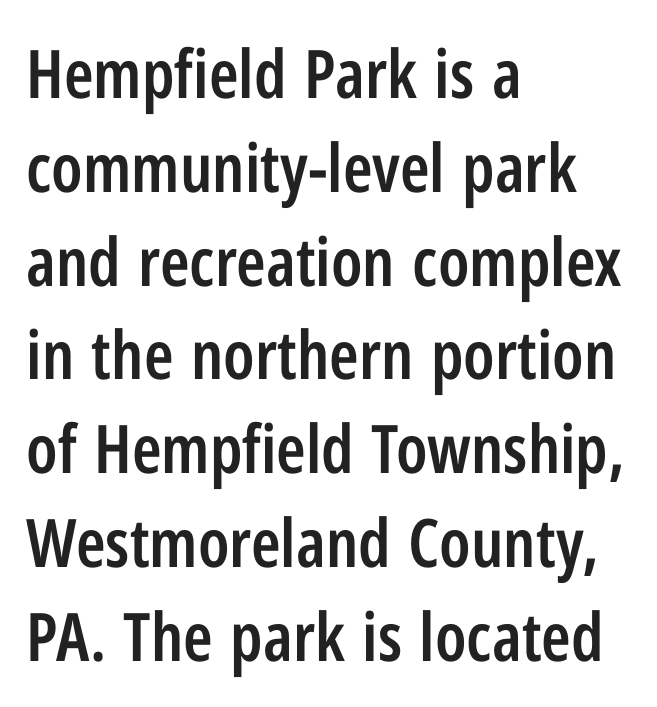
Notice how descenders clear the ascenders below comfortably — that's standard leading. The lines are quadded left. Is the letter spacing exaggerated? No — it looks like the ordinary default. The type family on display is of the sans-serif kind. The space directly below the letters is spotless.
